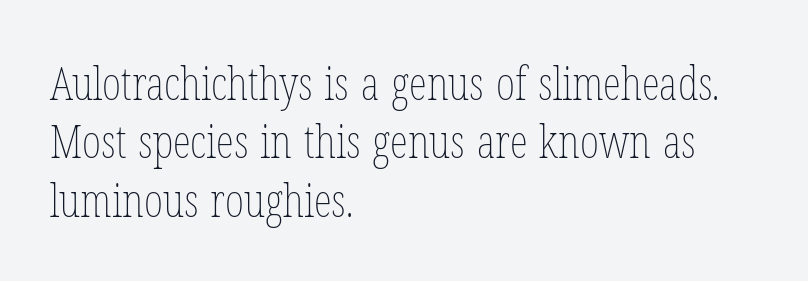
In terms of leading, this rendering sits right in the middle. The passage is arranged the way most books set body copy — flush left. A roman cut, with each character standing at attention. How are the letters spaced? Ordinarily, with no added tracking.
